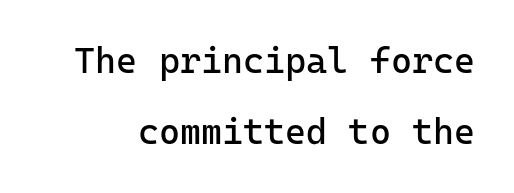
The image shows 36 px regular-weight sans-serif type, upright; set loose line spacing (1.98x), normal letter spacing, not underlined; low stroke contrast and a medium x-height.
